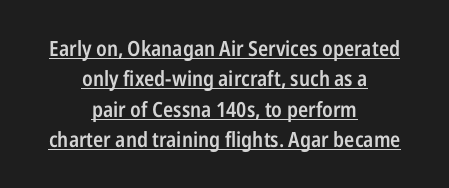
Q: Is the text bold? A: Semi-bold.
Q: Is the text italic (slanted)? A: No, it is upright.
Q: Is the text underlined? A: Yes.
Q: How is the paragraph aligned? A: Centered.
Q: Is the spacing between letters normal or unusually wide? A: Normal.
Q: Is the spacing between lines tight, normal or loose? A: Normal.
